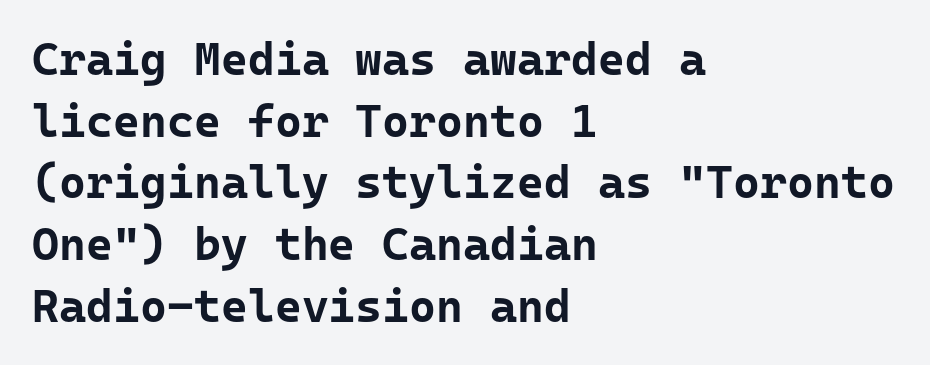
Q: Is the text bold? A: Yes.
Q: Is the text italic (slanted)? A: No, it is upright.
Q: Is the typeface a serif or a sans-serif typeface? A: Sans-serif.
Q: Is the text underlined? A: No.
Q: How is the paragraph aligned? A: Left-aligned.
Q: Is the spacing between letters normal or unusually wide? A: Normal.
Q: Is the spacing between lines tight, normal or loose? A: Normal.
Q: Width (condensed, normal, or wide)? A: Normal.
Q: Stroke contrast? A: Low.
Q: x-height? A: Medium.
Q: Monospaced? A: Yes.
